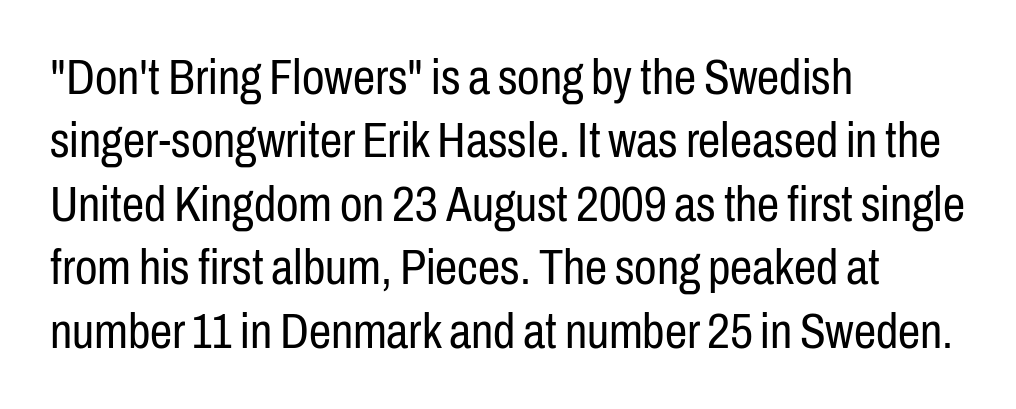
Q: Is the text bold? A: No.
Q: Is the text italic (slanted)? A: No, it is upright.
Q: Is the typeface a serif or a sans-serif typeface? A: Sans-serif.
Q: Is the text underlined? A: No.
Q: How is the paragraph aligned? A: Left-aligned.
Q: Is the spacing between letters normal or unusually wide? A: Normal.
Q: Is the spacing between lines tight, normal or loose? A: Normal.
Q: Width (condensed, normal, or wide)? A: Condensed.
Q: Stroke contrast? A: Low.
Q: x-height? A: Medium.
Q: Monospaced? A: No.
